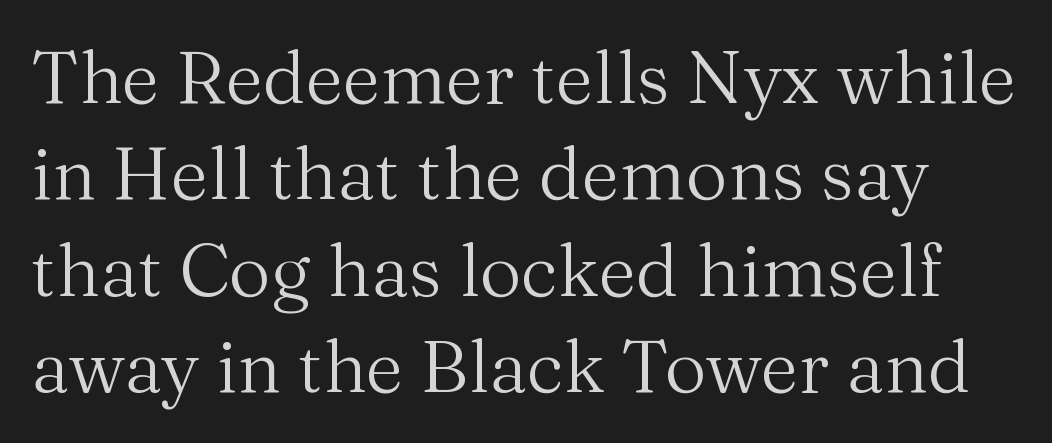
Q: Is the text bold? A: No.
Q: Is the text italic (slanted)? A: No, it is upright.
Q: Is the typeface a serif or a sans-serif typeface? A: Serif.
Q: Is the text underlined? A: No.
Q: Is the spacing between letters normal or unusually wide? A: Normal.
Q: Is the spacing between lines tight, normal or loose? A: Normal.
Q: Width (condensed, normal, or wide)? A: Normal.
Q: Stroke contrast? A: Medium.
Q: x-height? A: Medium.
Q: Monospaced? A: No.
